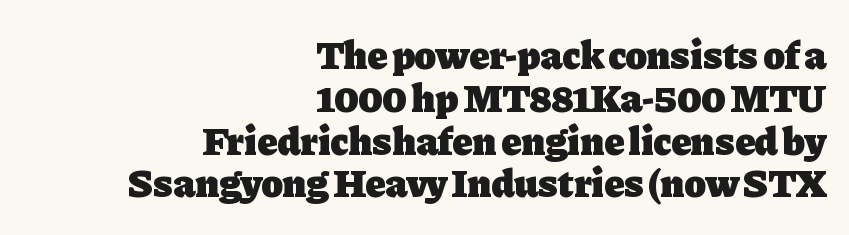
Q: Is the text bold? A: Yes.
Q: Is the text italic (slanted)? A: No, it is upright.
Q: Is the typeface a serif or a sans-serif typeface? A: Serif.
Q: Is the text underlined? A: No.
Q: How is the paragraph aligned? A: Right-aligned.
Q: Is the spacing between letters normal or unusually wide? A: Normal.
Q: Is the spacing between lines tight, normal or loose? A: Tight.
Q: Width (condensed, normal, or wide)? A: Normal.
Q: Stroke contrast? A: Low.
Q: x-height? A: Medium.
Q: Monospaced? A: No.
